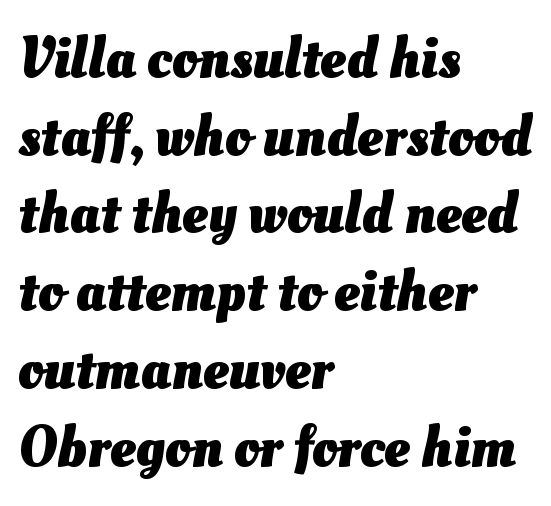
{"bold": "yes", "weight": "heavy", "width": "normal", "stroke_contrast": "medium", "x_height": "small", "monospaced": "no", "underline": "no", "align": "left", "line_spacing": "normal", "line_spacing_ratio": 1.34, "letter_spacing": "normal", "letter_spacing_em": 0.0, "glyph_px": 58}
